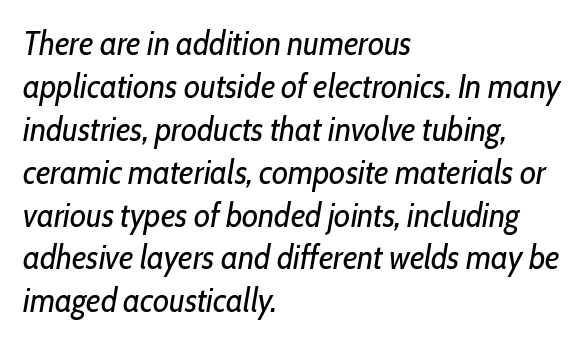
The image shows 33 px regular-weight, condensed type, italic (leaning right); set left-aligned, normal line spacing (1.3x), normal letter spacing, not underlined; low stroke contrast and a medium x-height.
